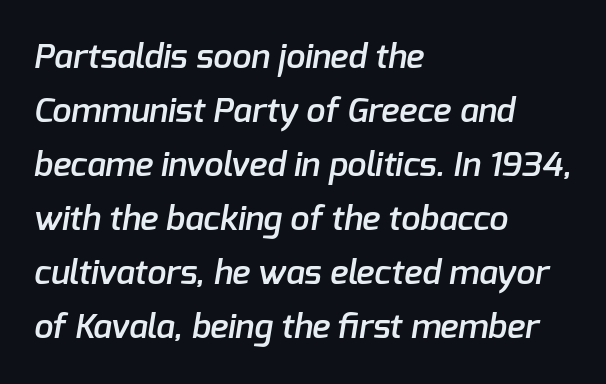
Q: Is the text bold? A: Semi-bold.
Q: Is the typeface a serif or a sans-serif typeface? A: Sans-serif.
Q: Is the text underlined? A: No.
Q: How is the paragraph aligned? A: Left-aligned.
Q: Is the spacing between letters normal or unusually wide? A: Normal.
Q: Is the spacing between lines tight, normal or loose? A: Normal.
Q: Width (condensed, normal, or wide)? A: Normal.
Q: Stroke contrast? A: Low.
Q: x-height? A: Medium.
Q: Monospaced? A: No.
